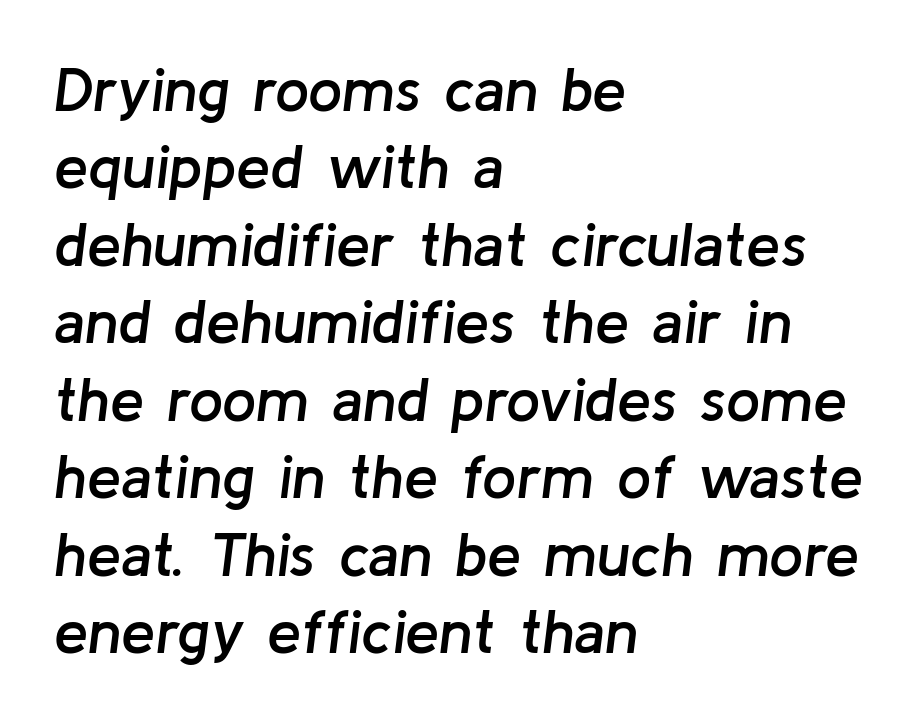
The image shows 61 px semibold type, italic (leaning right); set left-aligned, normal line spacing (1.27x), normal letter spacing, not underlined; low stroke contrast and a medium x-height.
